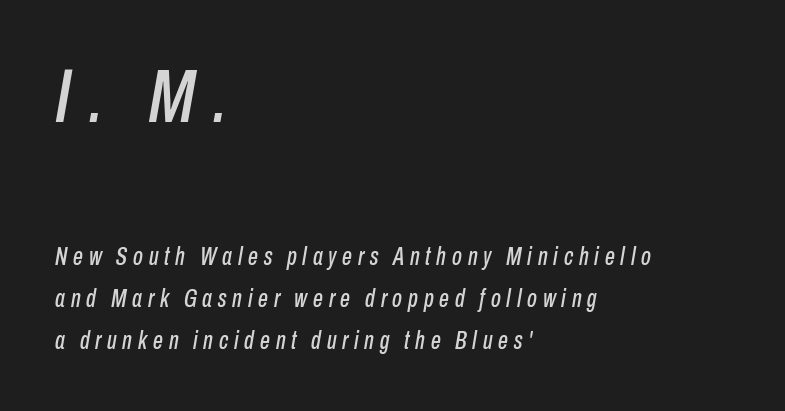
{"italic": "yes", "lean": "right", "slant_degrees": 10, "width": "condensed", "stroke_contrast": "low", "x_height": "medium", "monospaced": "no", "underline": "no", "align": "left", "line_spacing": "normal", "line_spacing_ratio": 1.68, "letter_spacing": "wide", "letter_spacing_em": 0.23, "larger_block": "first", "size_ratio": 3.04, "glyph_px": 76}
